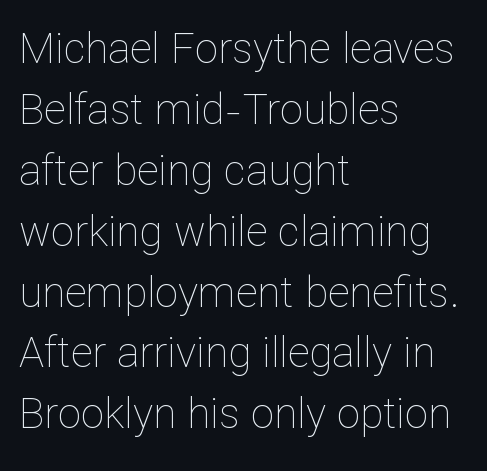
The image shows 42 px thin type, upright; set left-aligned, normal line spacing (1.45x), normal letter spacing, not underlined; low stroke contrast and a medium x-height.
